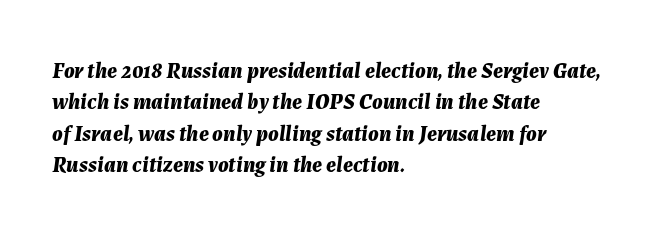
{"italic": "yes", "lean": "right", "slant_degrees": 7, "bold": "yes", "underline": "no", "align": "left", "line_spacing": "normal", "line_spacing_ratio": 1.43, "letter_spacing": "normal", "letter_spacing_em": 0.0, "glyph_px": 22}
